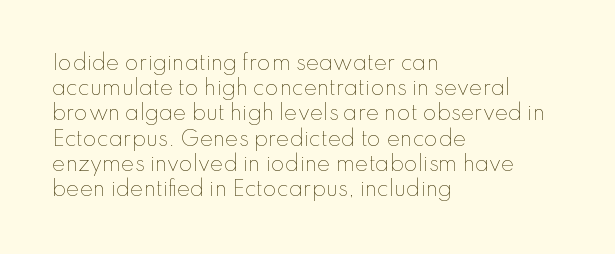
The image shows 20 px text type, upright; set left-aligned, normal line spacing (1.26x), normal letter spacing, not underlined.
